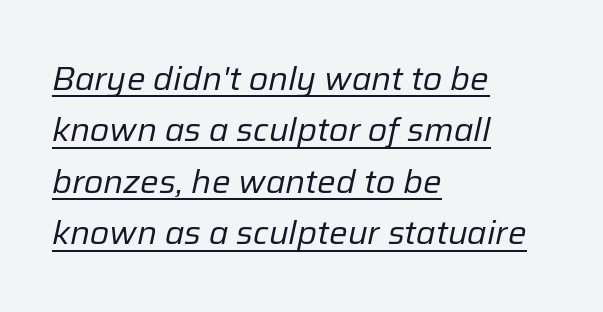
The image shows 33 px regular-weight type, italic (leaning right); set left-aligned, normal line spacing (1.56x), normal letter spacing, underlined; low stroke contrast and a medium x-height.
